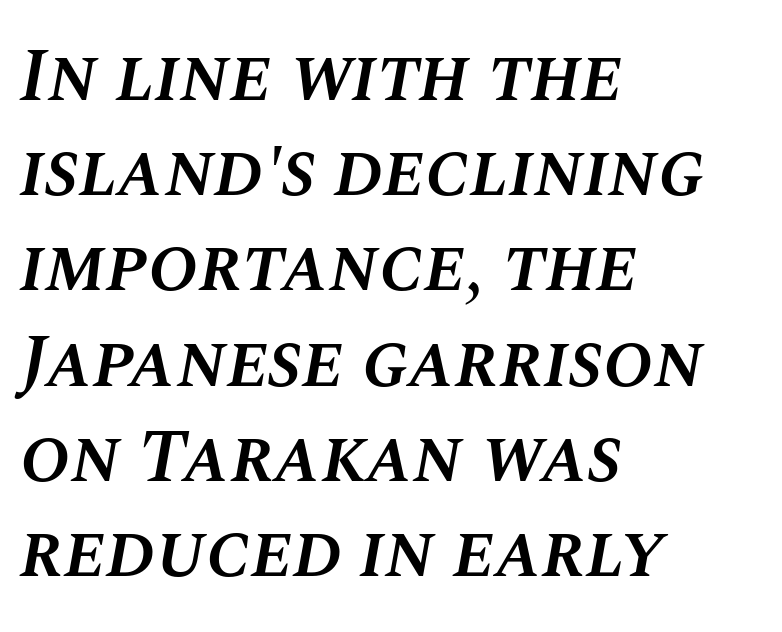
{"italic": "yes", "lean": "right", "slant_degrees": 10, "bold": "semi", "weight": "semibold", "width": "normal", "stroke_contrast": "medium", "x_height": "large", "monospaced": "no", "underline": "no", "align": "left", "line_spacing": "normal", "line_spacing_ratio": 1.27, "letter_spacing": "normal", "letter_spacing_em": 0.0, "glyph_px": 75}
